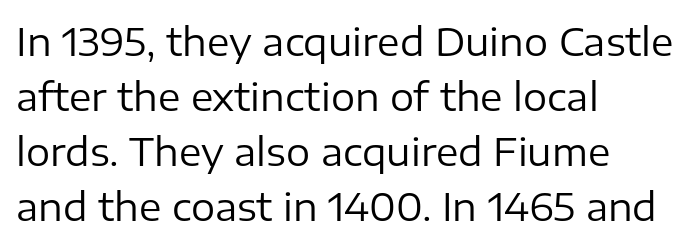
Q: Is the text bold? A: No.
Q: Is the text italic (slanted)? A: No, it is upright.
Q: Is the typeface a serif or a sans-serif typeface? A: Sans-serif.
Q: Is the text underlined? A: No.
Q: How is the paragraph aligned? A: Left-aligned.
Q: Is the spacing between letters normal or unusually wide? A: Normal.
Q: Is the spacing between lines tight, normal or loose? A: Normal.
Q: Width (condensed, normal, or wide)? A: Normal.
Q: Stroke contrast? A: Low.
Q: x-height? A: Medium.
Q: Monospaced? A: No.
